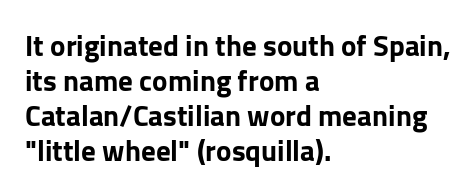
{"serif": "no", "italic": "no", "width": "normal", "stroke_contrast": "low", "x_height": "medium", "monospaced": "no", "underline": "no", "align": "left", "line_spacing_ratio": 1.21, "letter_spacing": "normal", "letter_spacing_em": 0.0, "glyph_px": 29}
